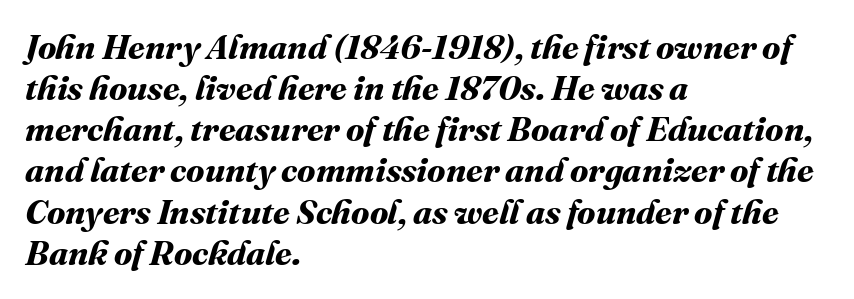
The image shows 34 px bold type; set left-aligned, line spacing 1.21x, normal letter spacing, not underlined; medium stroke contrast and a medium x-height.
